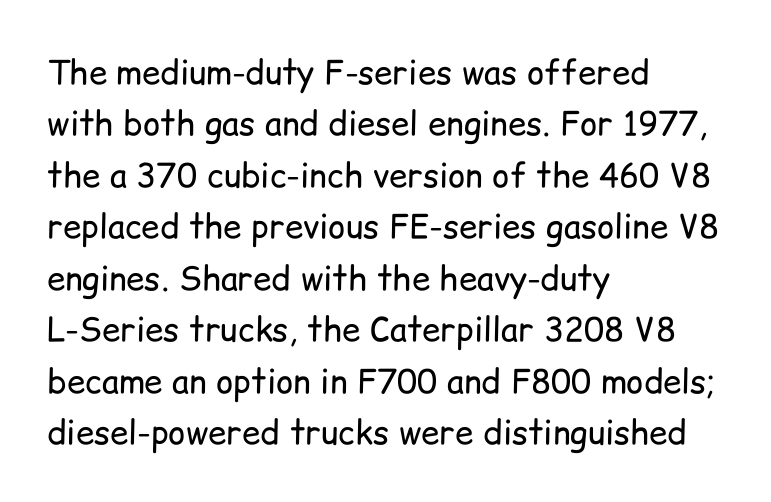
The image shows 33 px regular-weight sans-serif type, upright; set left-aligned, normal line spacing (1.56x), normal letter spacing, not underlined; low stroke contrast and a medium x-height.
